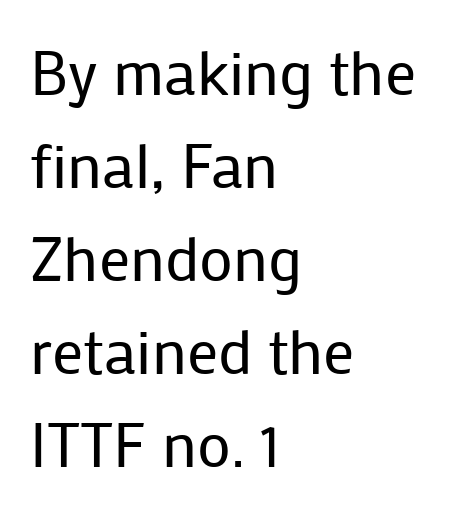
The image shows 62 px regular-weight sans-serif type, upright; set left-aligned, normal line spacing (1.5x), normal letter spacing, not underlined; low stroke contrast and a medium x-height.
